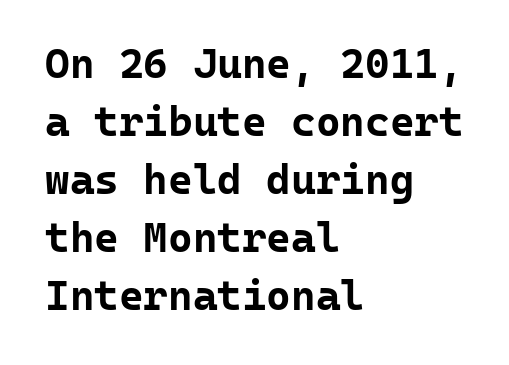
In terms of leading, this rendering sits right in the middle. Posture: straight, roman, zero tilt. Look at the bottom of the vertical strokes: they stop flat, with no serifs. A typesetter would call this monospace, since all characters share one set width.
